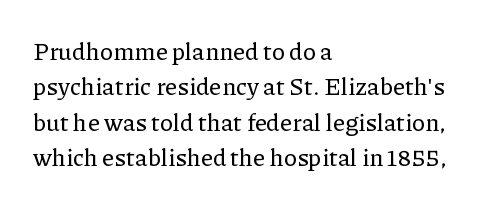
The image shows 24 px text type, upright; set left-aligned, normal line spacing (1.47x), normal letter spacing, not underlined.
